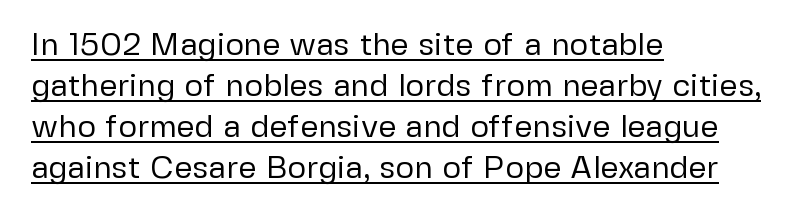
{"serif": "no", "italic": "no", "bold": "no", "weight": "regular", "width": "normal", "stroke_contrast": "low", "x_height": "medium", "monospaced": "no", "underline": "yes", "align": "left", "line_spacing": "normal", "line_spacing_ratio": 1.28, "letter_spacing": "normal", "letter_spacing_em": 0.0, "glyph_px": 32}
